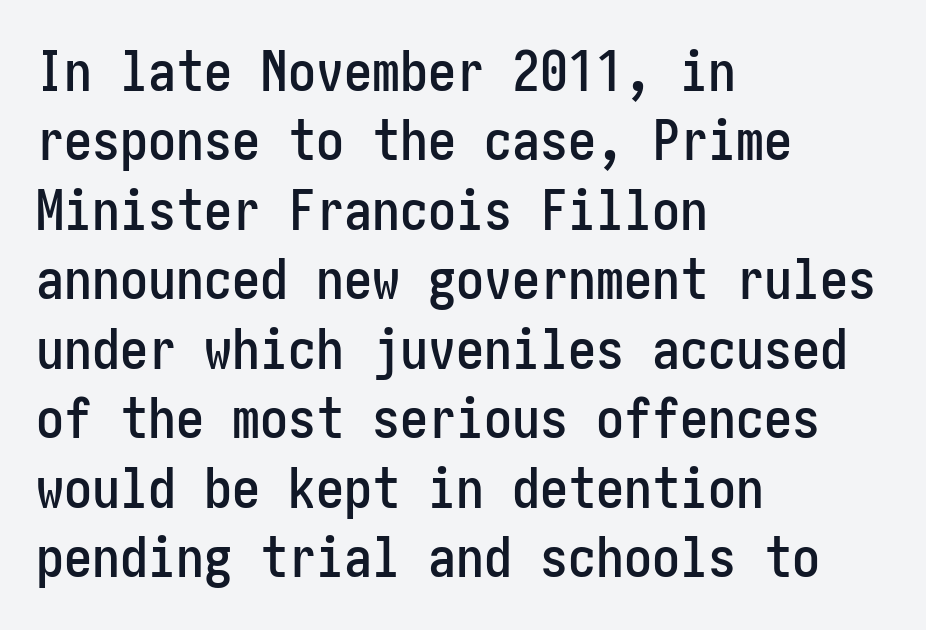
Upright lettering throughout. You can tell from the bare stems that sans-serif type was used. Observe the ordinary spacing: letters are neighbours, not strangers. Just letters on the line, the space beneath them empty.
